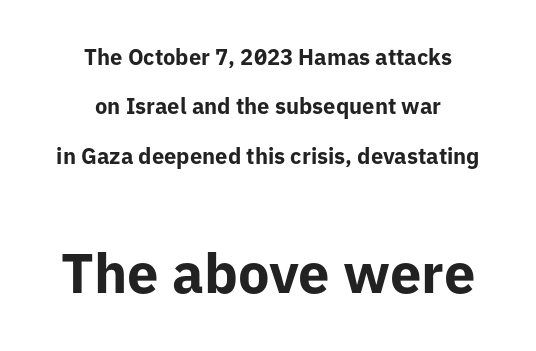
Q: Is the text bold? A: Yes.
Q: Is the text italic (slanted)? A: No, it is upright.
Q: Is the typeface a serif or a sans-serif typeface? A: Sans-serif.
Q: Is the text underlined? A: No.
Q: How is the paragraph aligned? A: Centered.
Q: Is the spacing between letters normal or unusually wide? A: Normal.
Q: Is the spacing between lines tight, normal or loose? A: Loose.
Q: Which block of text is set in a larger size, the first (top) or the second (bottom)? A: The second (bottom) one.
Q: Width (condensed, normal, or wide)? A: Normal.
Q: Stroke contrast? A: Low.
Q: x-height? A: Medium.
Q: Monospaced? A: No.
